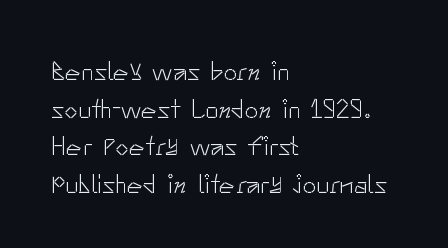
Notice how the stems are strictly vertical — no italics here. A bare baseline throughout the passage. Inter-character spacing is left at the font's built-in metrics. Vertical spacing — default. The ragged edge is on the right, which tells us the setting is flush left. The font sits on the lighter half of the weight spectrum, regular included.
